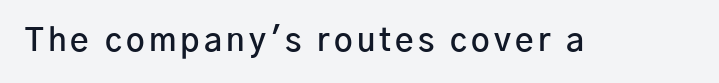
The image shows 32 px semibold sans-serif type, upright; set not underlined; low stroke contrast and a medium x-height.
